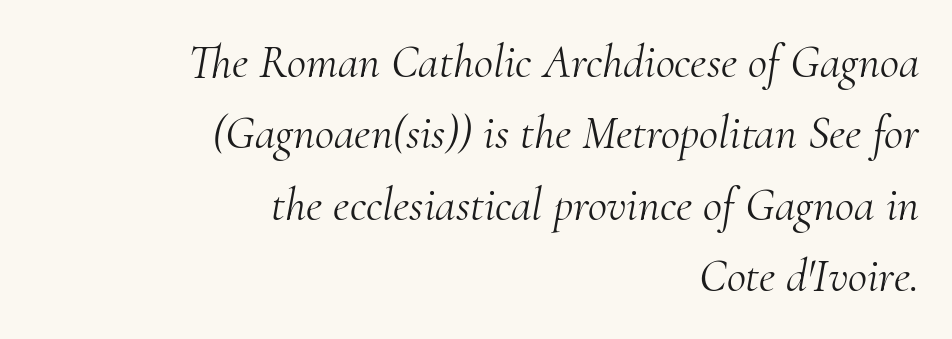
A typesetter would call this proportional, since set widths differ per character. Compared with typical body copy, the letter spacing here is the same. Does the copy run flush right? Yes — the right margin is perfectly even. Weight: not bold — regular or lighter.
